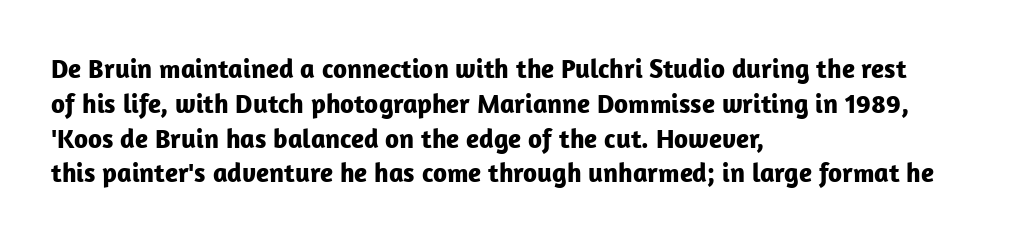
The words here are not underlined. Style check: upright. Typesetter's note: full bold, strokes at maximum text heaviness. Left-aligned paragraph, ragged on the right. One glance says typical: line gaps are just what's usual. Look at the tracking — it's just the regular setting, nothing added.
